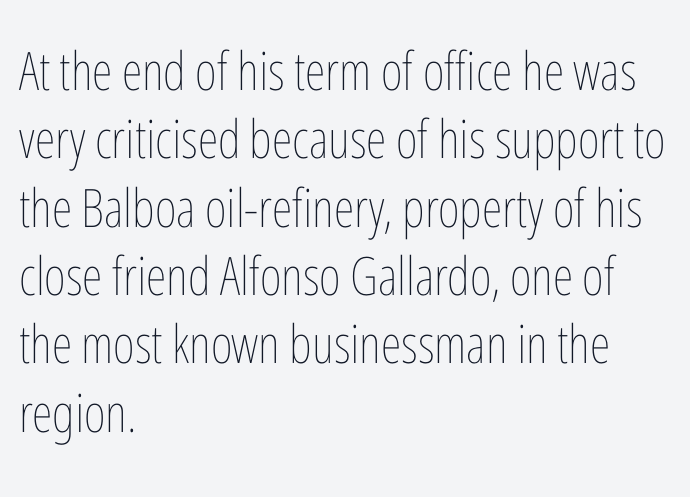
The lettering holds an erect, upright posture throughout. Only glyphs here, with clear space below each row. These lines are set flush left with a ragged right edge. Stroke mass is kept to a normal reading level or below. Interline gaps are of average width in this sample. Is the letter spacing exaggerated? No — it looks like the ordinary default.
